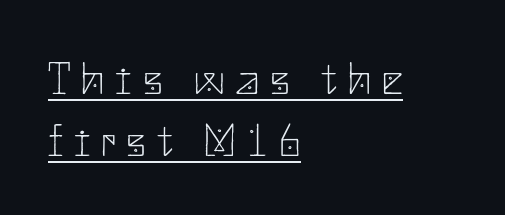
{"serif": "no", "italic": "no", "bold": "no", "weight": "thin", "width": "normal", "stroke_contrast": "low", "x_height": "small", "underline": "yes", "align": "left", "line_spacing": "normal", "line_spacing_ratio": 1.35, "letter_spacing": "wide", "letter_spacing_em": 0.24, "glyph_px": 46}
